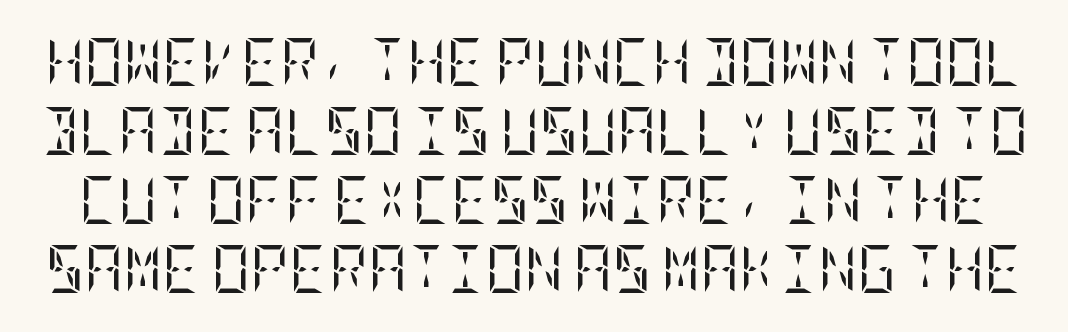
Unbolded letterforms with no extra heft. Students, note that the glyphs here touch the page at normal intervals. Notice how the stems are strictly vertical — no italics here. Lines of text with bare space underneath. If you measured baseline to baseline, you'd find a middling distance. The typeface chosen for these lines features serifs.
